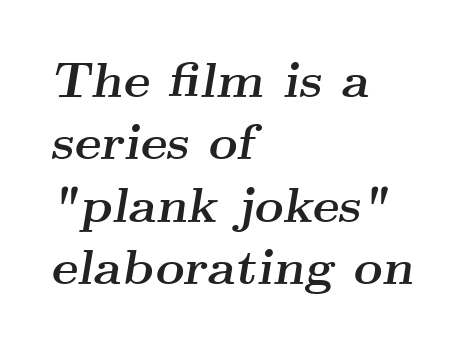
{"serif": "yes", "italic": "yes", "lean": "right", "slant_degrees": 9, "bold": "yes", "weight": "semibold", "width": "wide", "stroke_contrast": "medium", "x_height": "small", "monospaced": "no", "underline": "no", "align": "left", "line_spacing": "normal", "line_spacing_ratio": 1.25, "letter_spacing": "normal", "letter_spacing_em": 0.0, "glyph_px": 50}
